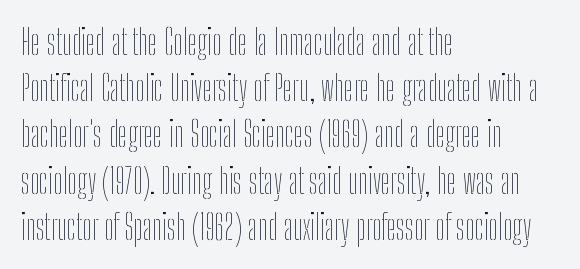
{"italic": "no", "bold": "no", "weight": "thin", "width": "condensed", "stroke_contrast": "low", "x_height": "medium", "monospaced": "no", "underline": "no", "align": "left", "line_spacing": "normal", "line_spacing_ratio": 1.36, "letter_spacing": "normal", "letter_spacing_em": 0.0, "glyph_px": 34}
